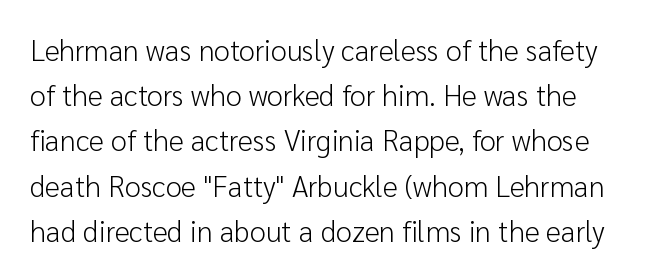
Q: Is the text bold? A: No.
Q: Is the text italic (slanted)? A: No, it is upright.
Q: Is the typeface a serif or a sans-serif typeface? A: Sans-serif.
Q: Is the text underlined? A: No.
Q: Is the spacing between letters normal or unusually wide? A: Normal.
Q: Is the spacing between lines tight, normal or loose? A: Normal.
Q: Width (condensed, normal, or wide)? A: Normal.
Q: Stroke contrast? A: Low.
Q: x-height? A: Medium.
Q: Monospaced? A: No.
